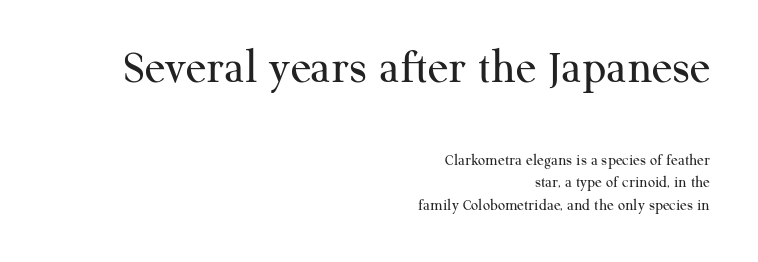
Visually the block forms a straight wall on the right and a jagged coastline on the left. The space beneath each line is pristine and unruled. Top chunk: large. Bottom chunk: small. Do the letters lean? They stand straight.
